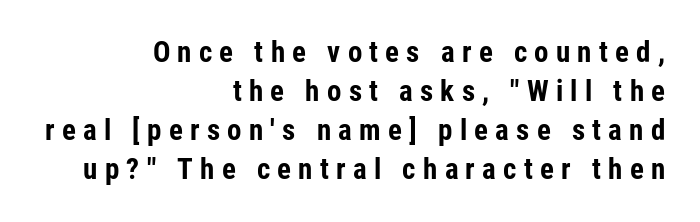
Character widths vary here, with narrow letters taking less room than wide ones. One-word summary of the alignment: right. Substantial extra tracking has been applied to these lines. In terms of weight, the rendering is a true, heavy bold. The characters display no serif detailing; their extremities are plain.
